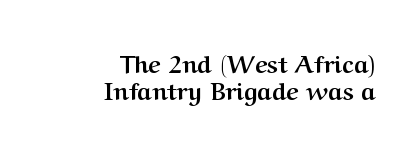
The image shows 24 px bold type, upright; set right-aligned, tight line spacing (1.14x), normal letter spacing, not underlined.
